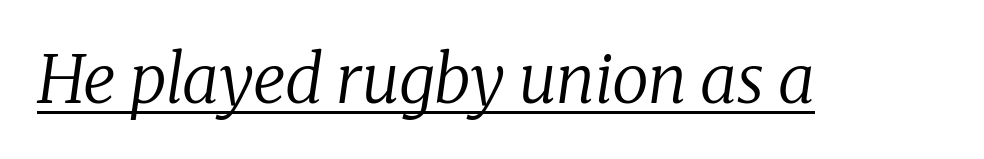
The image shows 67 px regular-weight serif type, italic (leaning right); set normal letter spacing, underlined; low stroke contrast and a medium x-height.
